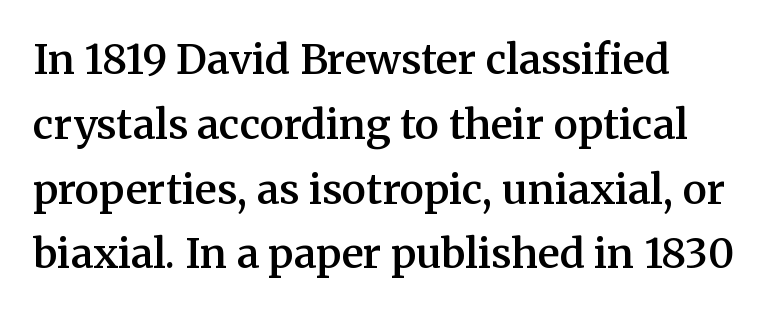
{"serif": "yes", "italic": "no", "bold": "semi", "weight": "semibold", "width": "normal", "stroke_contrast": "medium", "x_height": "medium", "monospaced": "no", "underline": "no", "line_spacing": "normal", "line_spacing_ratio": 1.58, "letter_spacing": "normal", "letter_spacing_em": 0.0, "glyph_px": 41}
